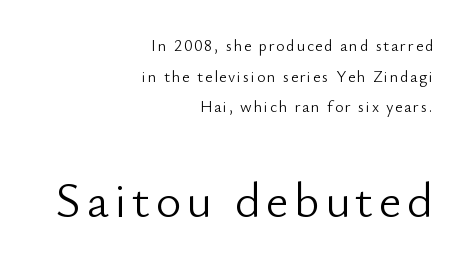
{"serif": "no", "italic": "no", "bold": "no", "weight": "light", "width": "normal", "stroke_contrast": "low", "x_height": "small", "monospaced": "no", "underline": "no", "align": "right", "line_spacing": "loose", "line_spacing_ratio": 1.92, "larger_block": "second", "size_ratio": 3.06, "glyph_px": 49}
